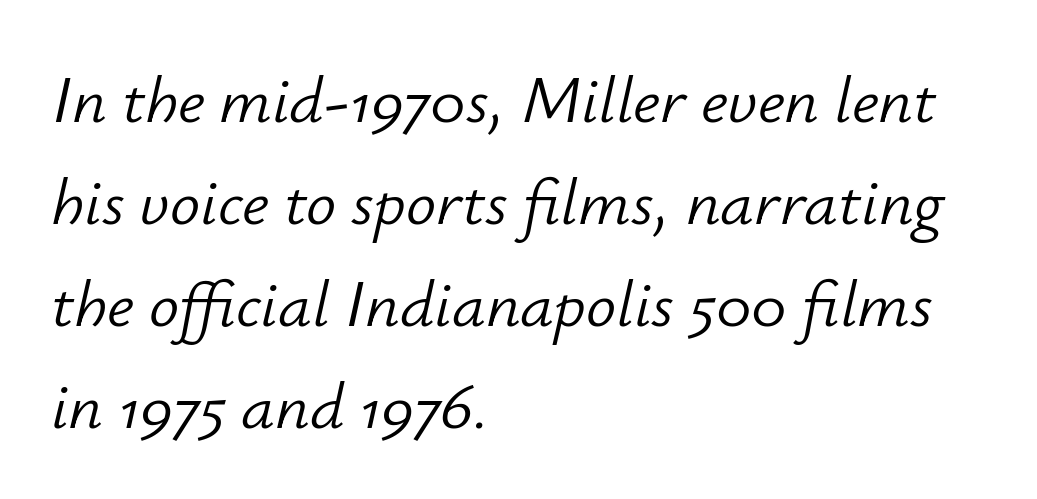
Quick note: italic. Notice how descenders clear the ascenders below comfortably — that's standard leading. You could call the tracking neutral — neither tight nor loose. Proportional: the letters do not fall into vertical columns. The paragraph shown leans on its left margin. Nobody drew a line under any word here.
